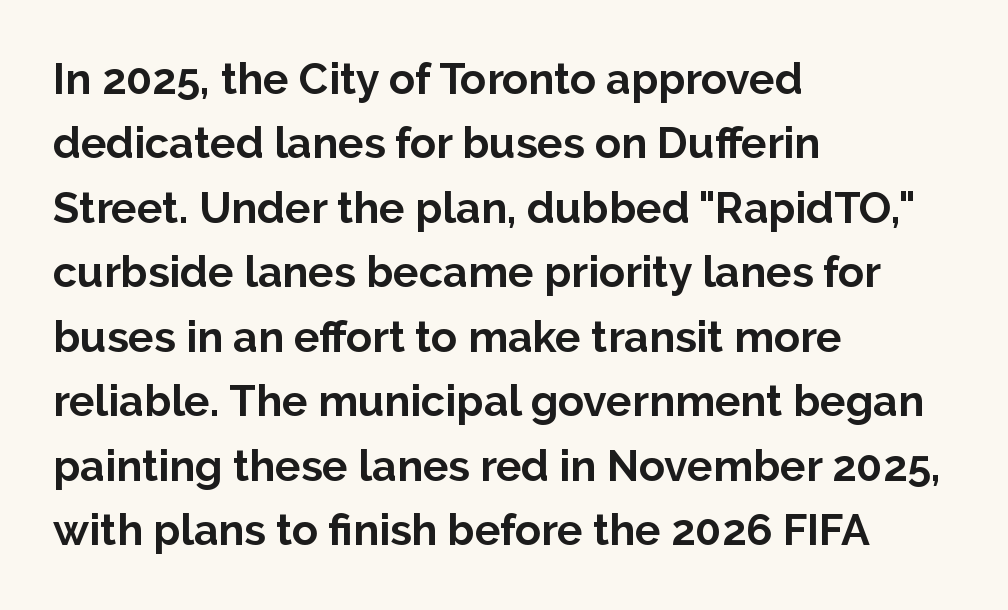
Note: no serifs on the glyphs. Rows of type keep a routine distance in the vertical direction. Every stem runs plumb, perpendicular to the baseline. The sample has been set heavy, in full bold. Underlining? Definitely not there. Here the designer chose a conventional face with non-uniform glyph widths.
